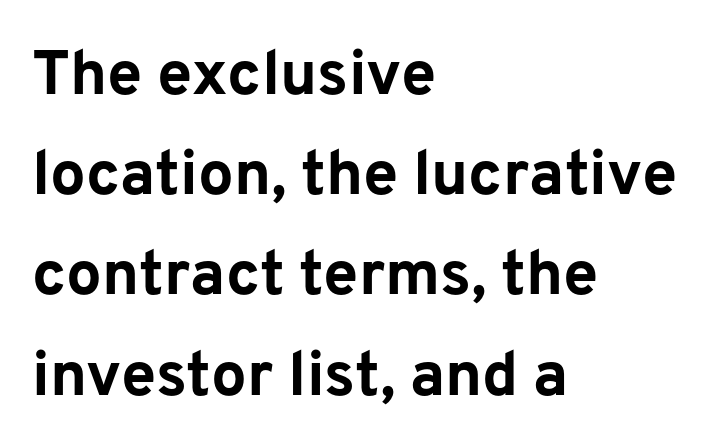
Visually the block forms a straight wall on the left and a jagged coastline on the right. A typesetter would call this zero additional tracking. These lines were composed using upright roman letters. A typesetter would label this face a sans. Beneath every word, the page is bare.
